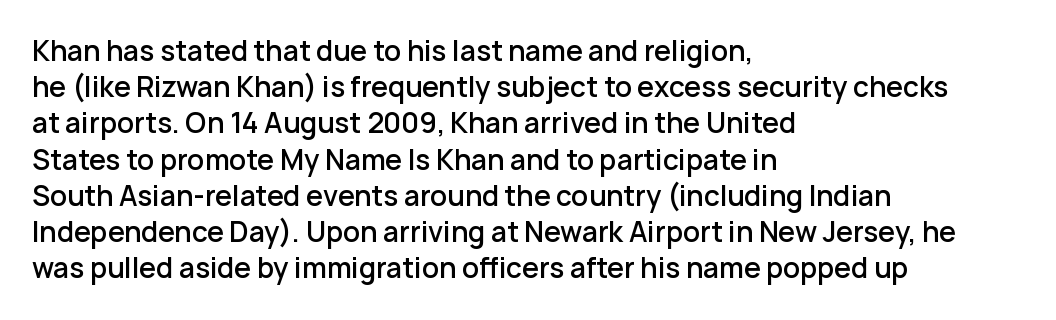
{"italic": "no", "bold": "semi", "underline": "no", "align": "left", "line_spacing": "normal", "line_spacing_ratio": 1.34, "letter_spacing": "normal", "letter_spacing_em": 0.0, "glyph_px": 27}
